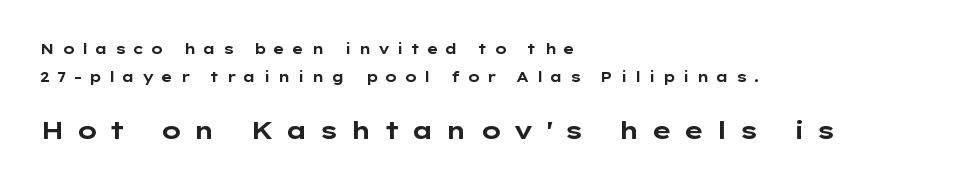
Q: Is the text bold? A: Yes.
Q: Is the text italic (slanted)? A: No, it is upright.
Q: Is the text underlined? A: No.
Q: How is the paragraph aligned? A: Left-aligned.
Q: Is the spacing between letters normal or unusually wide? A: Unusually wide.
Q: Is the spacing between lines tight, normal or loose? A: Loose.
Q: Which block of text is set in a larger size, the first (top) or the second (bottom)? A: The second (bottom) one.
